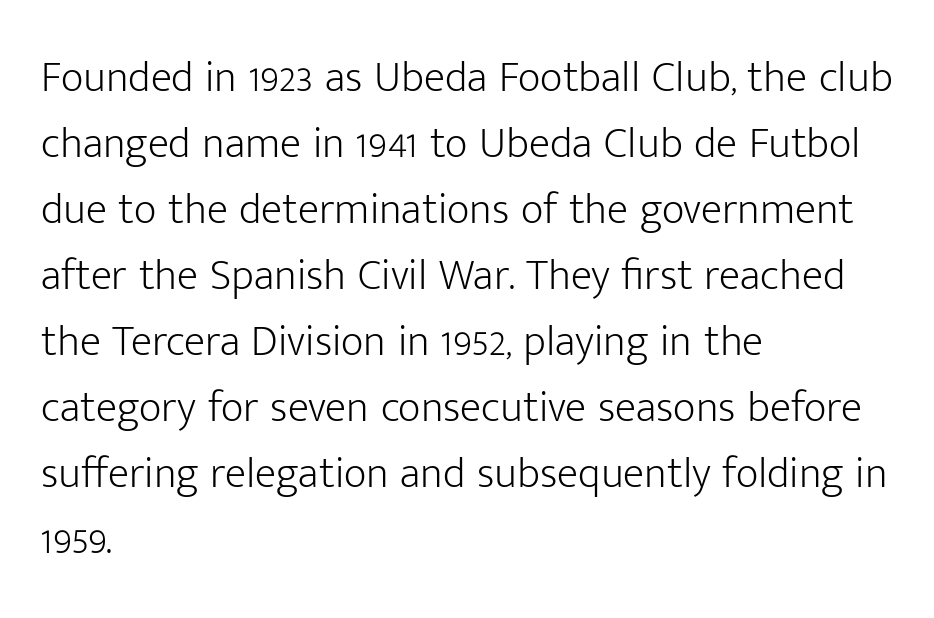
Characters remain perfectly vertical along every line. How would I describe the line gaps? Plain and ordinary. All the whitespace from short lines collects on the right. Tracking value appears to be zero — textbook default spacing. The weight would be labelled regular, book, light, or lighter still. This sample has the flowing, uneven cadence of proportional lettering.
